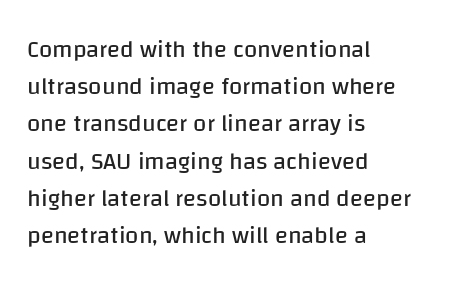
Q: Is the text bold? A: No.
Q: Is the text italic (slanted)? A: No, it is upright.
Q: Is the text underlined? A: No.
Q: How is the paragraph aligned? A: Left-aligned.
Q: Is the spacing between letters normal or unusually wide? A: Normal.
Q: Is the spacing between lines tight, normal or loose? A: Normal.
